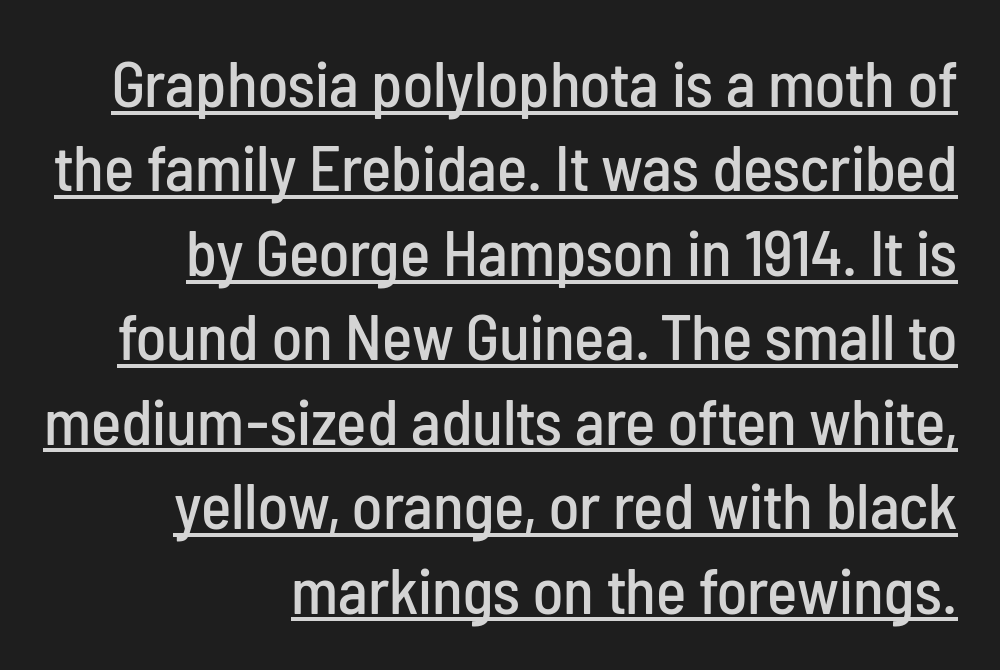
Q: Is the text italic (slanted)? A: No, it is upright.
Q: Is the typeface a serif or a sans-serif typeface? A: Sans-serif.
Q: Is the text underlined? A: Yes.
Q: How is the paragraph aligned? A: Right-aligned.
Q: Is the spacing between letters normal or unusually wide? A: Normal.
Q: Is the spacing between lines tight, normal or loose? A: Normal.
Q: Width (condensed, normal, or wide)? A: Condensed.
Q: Stroke contrast? A: Low.
Q: x-height? A: Medium.
Q: Monospaced? A: No.
